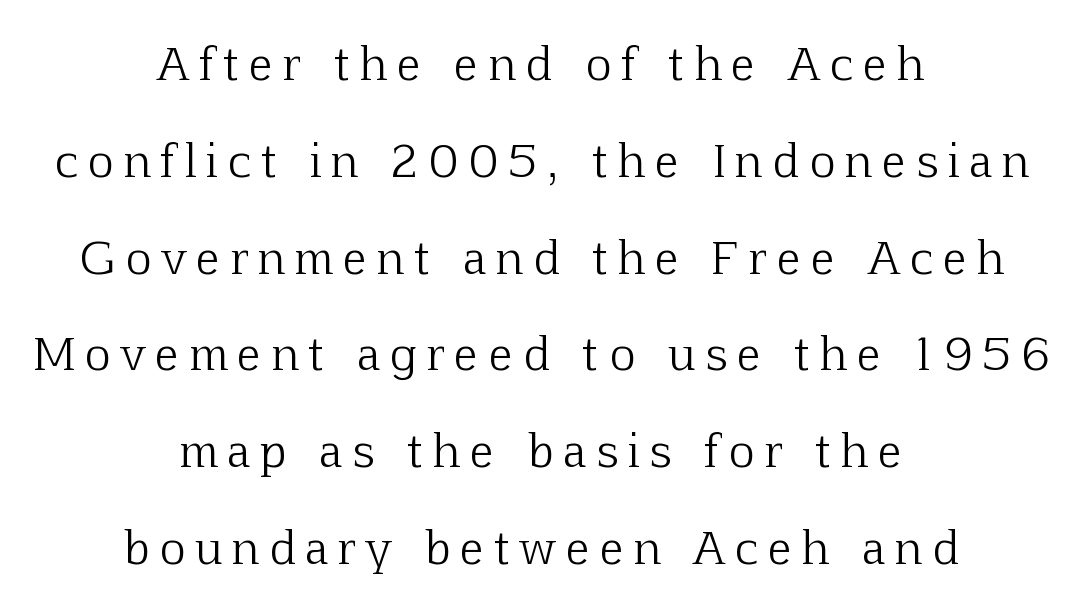
A great deal of white space separates one row of letters from the next. Each stroke keeps to a modest, everyday thickness or less. Quick note: not italic, upright. This sample is center-justified, so both line endings float freely. This is serif lettering, the kind often seen in printed books.
